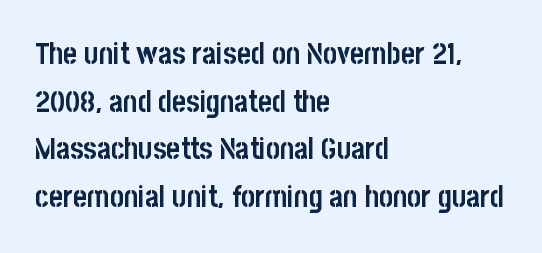
The image shows 30 px semibold, condensed sans-serif type, upright; set left-aligned, normal line spacing (1.59x), normal letter spacing, not underlined; low stroke contrast and a large x-height.
